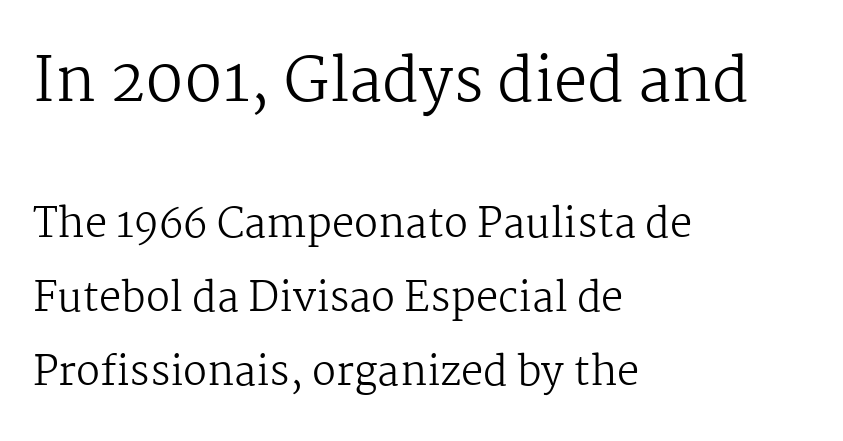
The font sits on the lighter half of the weight spectrum, regular included. No word sits above an underline. The face used here is seriffed, in the tradition of book romans. Here the glyphs are tracked normally, forming tight word shapes. Whoever set this made the first block the dominant, larger element. Spacing verdict: proportional, widths tailored to each character.
